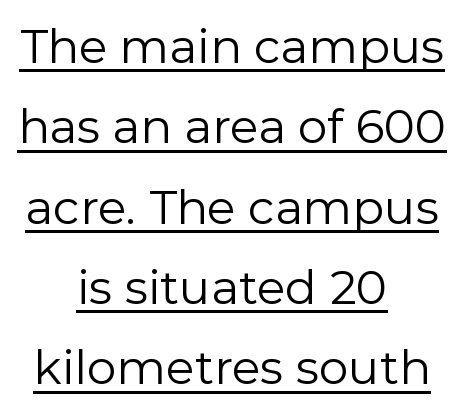
This rendering leaves character spacing at its baseline value. These lines are rendered in a variable-pitch font. Stroke terminals: plain, sans-serif. Heaviness? Minimal to ordinary, like unemphasized prose.
